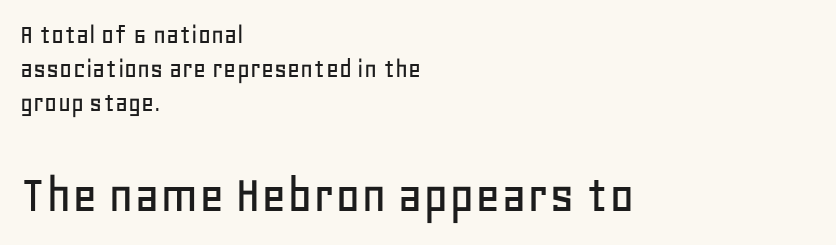
The letters stand upright; this is a roman face. Words appear dense and cohesive because spacing is normal. Underlining? Definitely not there. Size hierarchy here favors the trailing block over the leading one.
